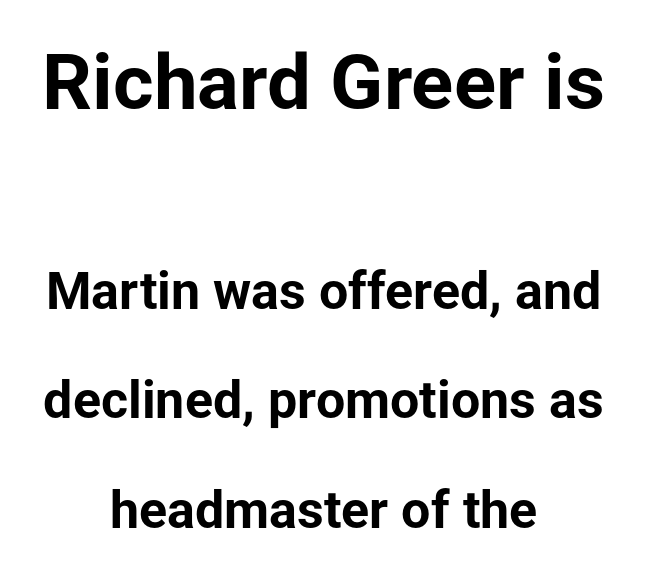
Q: Is the text bold? A: Yes.
Q: Is the text italic (slanted)? A: No, it is upright.
Q: Is the typeface a serif or a sans-serif typeface? A: Sans-serif.
Q: Is the text underlined? A: No.
Q: How is the paragraph aligned? A: Centered.
Q: Is the spacing between letters normal or unusually wide? A: Normal.
Q: Is the spacing between lines tight, normal or loose? A: Loose.
Q: Which block of text is set in a larger size, the first (top) or the second (bottom)? A: The first (top) one.
Q: Width (condensed, normal, or wide)? A: Normal.
Q: Stroke contrast? A: Low.
Q: x-height? A: Medium.
Q: Monospaced? A: No.
